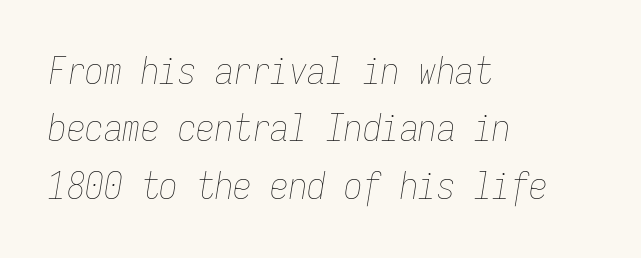
Q: Is the text bold? A: No.
Q: Is the text italic (slanted)? A: Yes, it leans right by about 9 degrees.
Q: Is the text underlined? A: No.
Q: How is the paragraph aligned? A: Left-aligned.
Q: Is the spacing between letters normal or unusually wide? A: Normal.
Q: Is the spacing between lines tight, normal or loose? A: Normal.
Q: Width (condensed, normal, or wide)? A: Condensed.
Q: Stroke contrast? A: Low.
Q: x-height? A: Medium.
Q: Monospaced? A: Yes.
